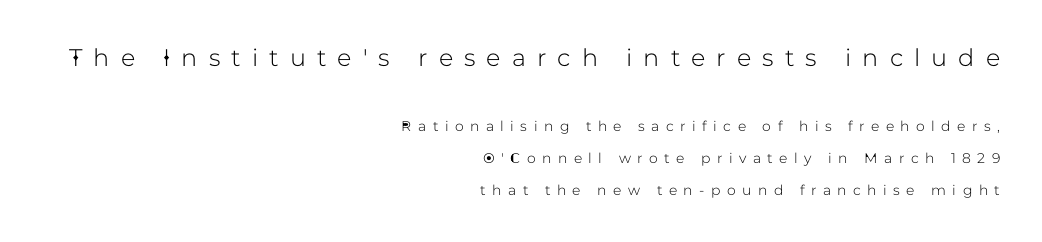
{"italic": "no", "underline": "no", "align": "right", "line_spacing": "loose", "line_spacing_ratio": 2.31, "letter_spacing": "wide", "letter_spacing_em": 0.46, "larger_block": "first", "size_ratio": 1.71, "glyph_px": 24}
